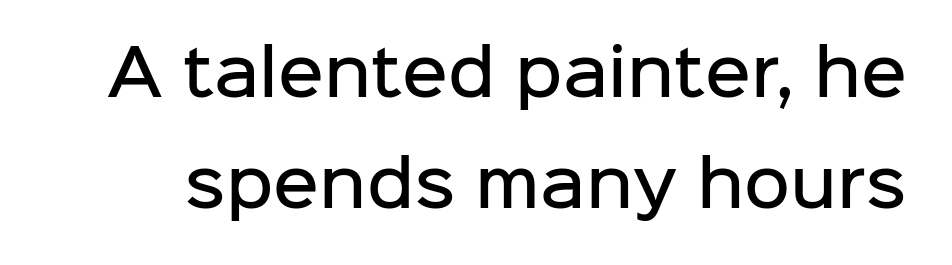
{"serif": "no", "italic": "no", "bold": "semi", "weight": "semibold", "width": "normal", "stroke_contrast": "low", "x_height": "medium", "monospaced": "no", "underline": "no", "line_spacing_ratio": 1.76, "letter_spacing": "normal", "letter_spacing_em": 0.0, "glyph_px": 63}
